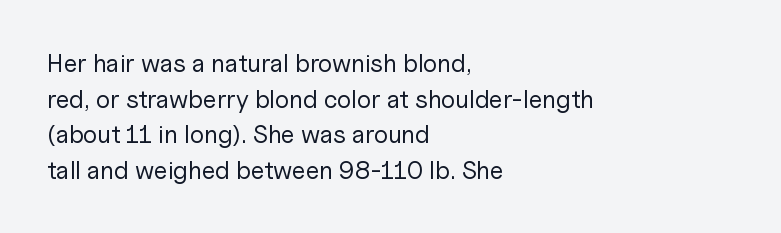
The image shows 25 px text type, upright; set left-aligned, normal line spacing (1.43x), normal letter spacing, not underlined.
